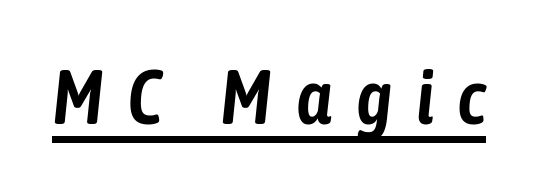
Q: Is the text italic (slanted)? A: Yes, it leans right by about 6 degrees.
Q: Is the text underlined? A: Yes.
Q: Is the spacing between letters normal or unusually wide? A: Unusually wide.
Q: Width (condensed, normal, or wide)? A: Condensed.
Q: Stroke contrast? A: Low.
Q: x-height? A: Medium.
Q: Monospaced? A: No.
